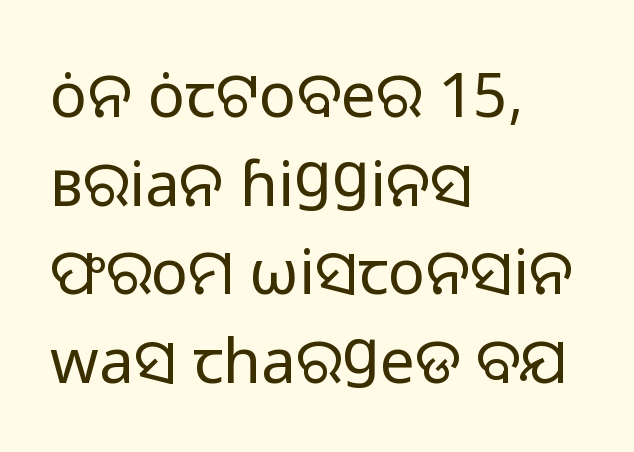
The image shows 62 px regular-weight sans-serif type, upright; set left-aligned, normal line spacing (1.43x), normal letter spacing, not underlined; low stroke contrast and a medium x-height.
